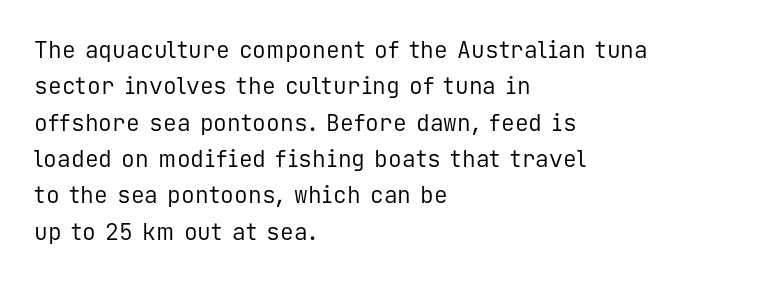
{"italic": "no", "bold": "no", "underline": "no", "align": "left", "line_spacing": "normal", "line_spacing_ratio": 1.58, "letter_spacing": "normal", "letter_spacing_em": 0.0, "glyph_px": 23}
